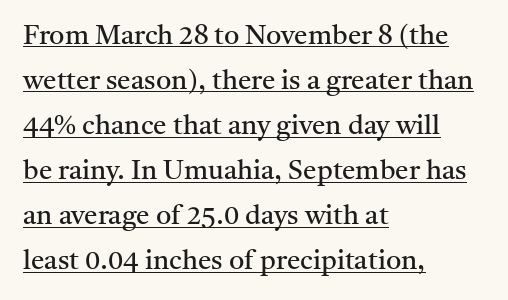
{"italic": "no", "bold": "no", "underline": "yes", "align": "left", "line_spacing": "normal", "line_spacing_ratio": 1.67, "letter_spacing": "normal", "letter_spacing_em": 0.0, "glyph_px": 27}
